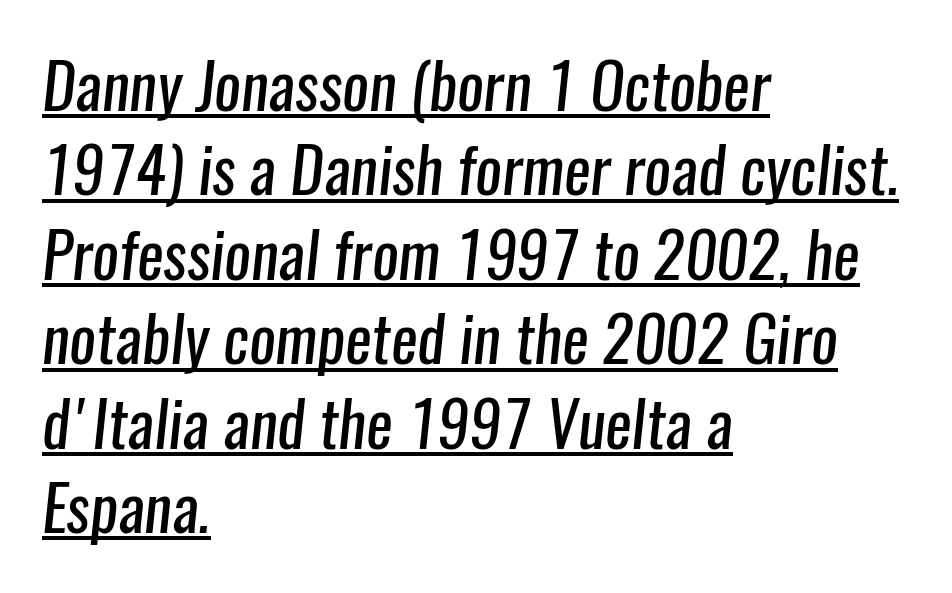
This block has exactly the height ordinary leading produces. The rendering uses natural spacing where letterforms have individual widths. You can see a thin bar hugging the bottom of the glyphs. Each word holds together tightly as a unit, with standard inter-letter gaps.
